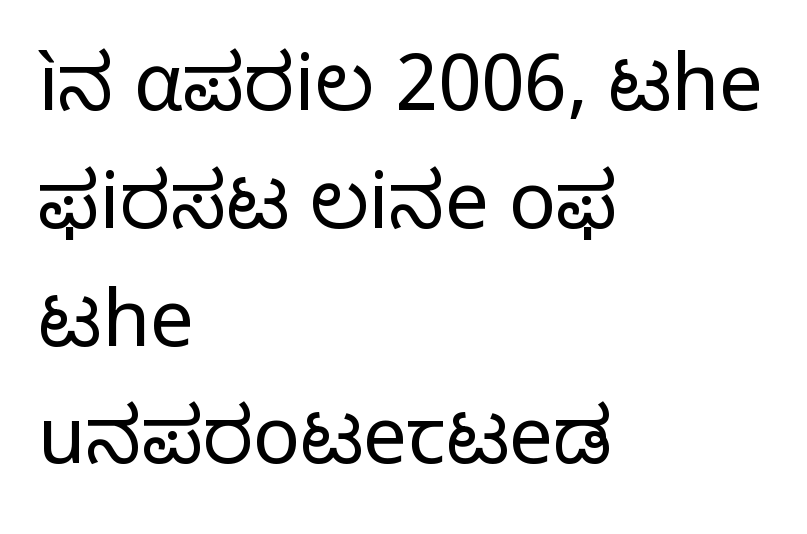
The image shows 78 px regular-weight sans-serif type, upright; set left-aligned, normal line spacing (1.51x), normal letter spacing, not underlined; low stroke contrast and a medium x-height.
